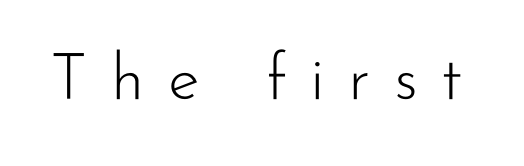
There is plenty of visible air inserted between adjacent glyphs. This is roman type, the default non-slanted kind. Descenders hang freely into open space. Looks like regular typesetting: each glyph gets only the width it needs.
